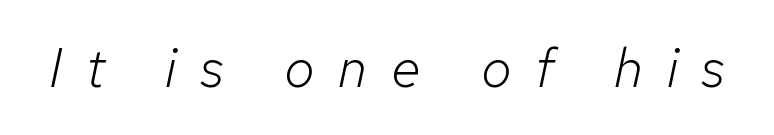
{"italic": "yes", "lean": "right", "slant_degrees": 12, "bold": "no", "weight": "light", "width": "normal", "stroke_contrast": "low", "x_height": "medium", "monospaced": "no", "underline": "no", "letter_spacing": "wide", "letter_spacing_em": 0.43, "glyph_px": 55}
